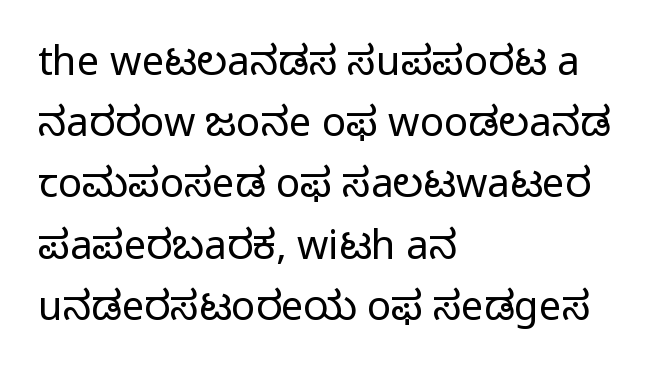
{"serif": "no", "italic": "no", "bold": "no", "weight": "regular", "width": "normal", "stroke_contrast": "low", "x_height": "medium", "monospaced": "no", "underline": "no", "align": "left", "line_spacing": "normal", "line_spacing_ratio": 1.53, "letter_spacing": "normal", "letter_spacing_em": 0.0, "glyph_px": 40}
